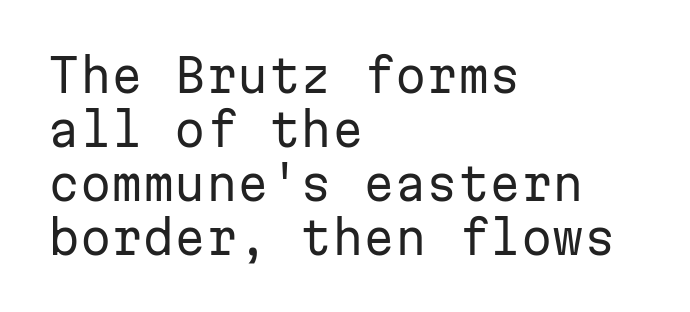
Fixed-width glyphs throughout — classic coding-font behaviour. The setting favours the left margin, as ordinary paragraphs usually do. The lettering stays uniformly vertical, giving the passage a roman look. The face used here is rendered with its standard letterfit.
